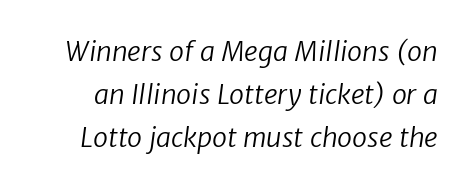
The image shows 27 px text type; set normal line spacing (1.6x), normal letter spacing, not underlined.
